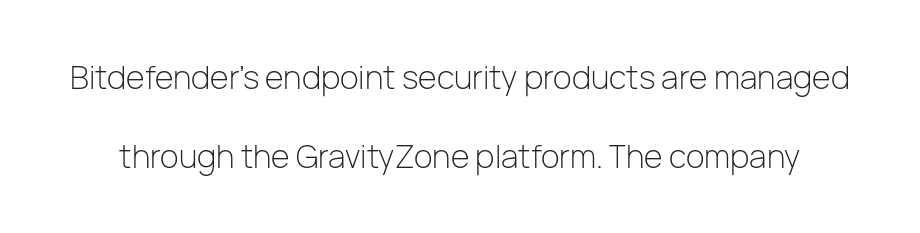
{"serif": "no", "italic": "no", "bold": "no", "weight": "light", "width": "normal", "stroke_contrast": "low", "x_height": "medium", "monospaced": "no", "underline": "no", "line_spacing": "loose", "line_spacing_ratio": 2.48, "letter_spacing": "normal", "letter_spacing_em": 0.0, "glyph_px": 32}
